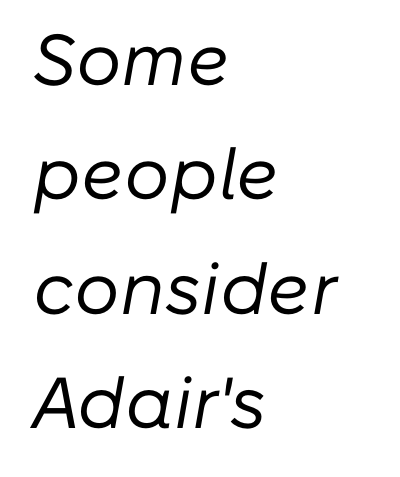
The image shows 72 px regular-weight type, italic (leaning right); set left-aligned, normal line spacing (1.59x), normal letter spacing, not underlined; low stroke contrast and a medium x-height.
